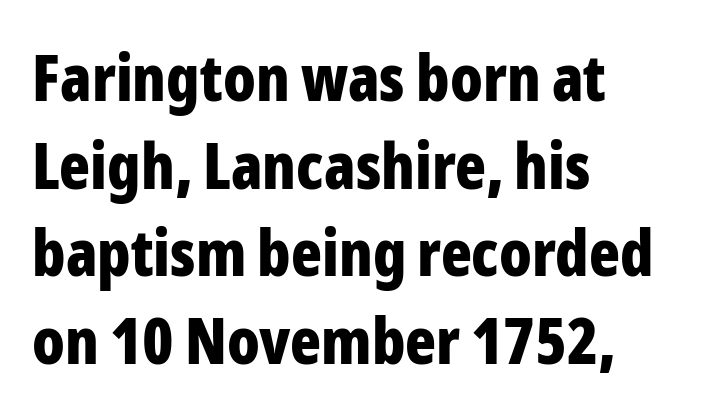
Q: Is the text bold? A: Yes.
Q: Is the text italic (slanted)? A: No, it is upright.
Q: Is the typeface a serif or a sans-serif typeface? A: Sans-serif.
Q: Is the text underlined? A: No.
Q: How is the paragraph aligned? A: Left-aligned.
Q: Is the spacing between letters normal or unusually wide? A: Normal.
Q: Is the spacing between lines tight, normal or loose? A: Normal.
Q: Width (condensed, normal, or wide)? A: Condensed.
Q: Stroke contrast? A: Low.
Q: x-height? A: Medium.
Q: Monospaced? A: No.
